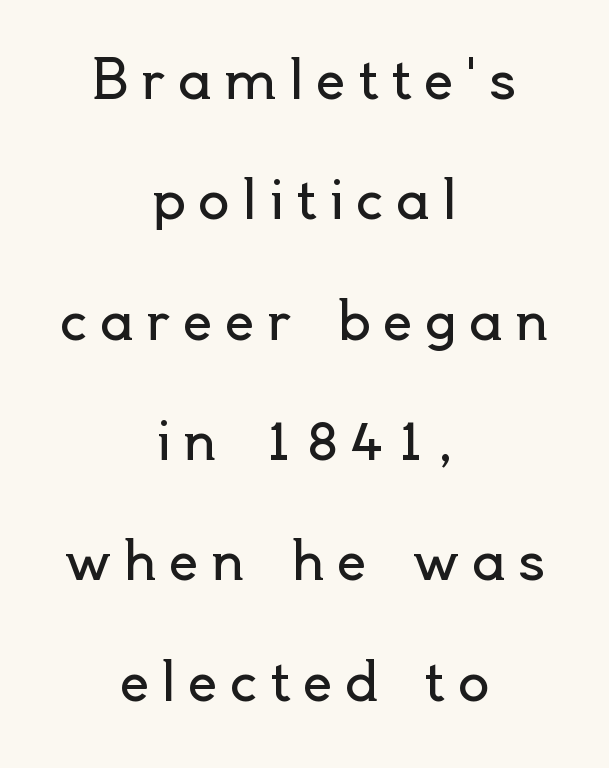
Loosely led — the rows are spread out. The passage shown is not underscored anywhere. The passage shown has open, widely tracked lettering throughout. The face looks like a standard text weight, possibly lighter. You can tell it's not italic because the verticals are truly vertical.
